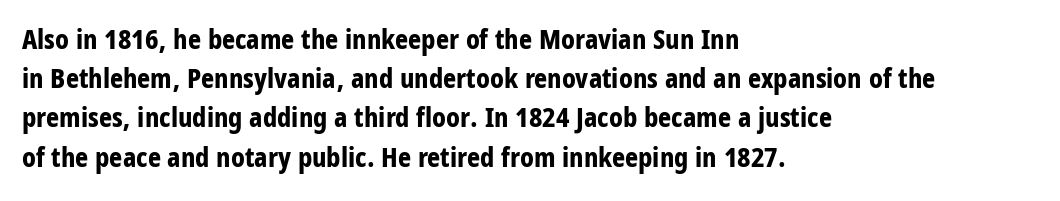
Just letters on the line, the space beneath them empty. Upright lettering throughout. Summary of weight: heavy, a full bold. Whoever set this chose a conventional vertical rhythm. These lines are composed in type without serifs.
